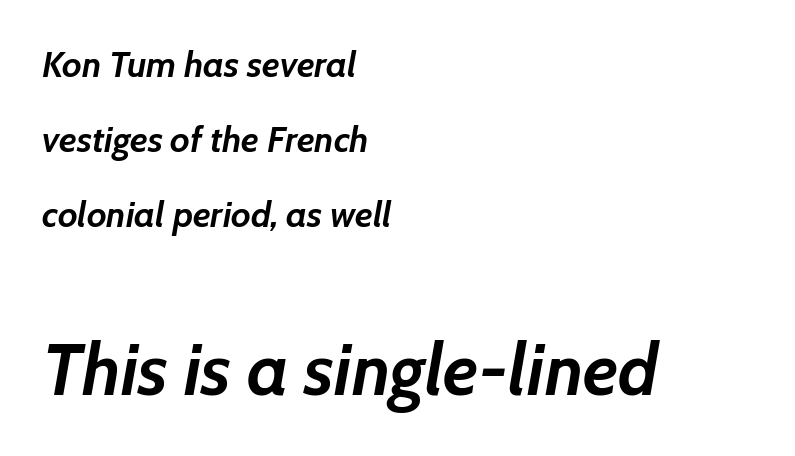
Q: Is the text bold? A: Yes.
Q: Is the text italic (slanted)? A: Yes, it leans right by about 7 degrees.
Q: Is the text underlined? A: No.
Q: How is the paragraph aligned? A: Left-aligned.
Q: Is the spacing between letters normal or unusually wide? A: Normal.
Q: Is the spacing between lines tight, normal or loose? A: Loose.
Q: Which block of text is set in a larger size, the first (top) or the second (bottom)? A: The second (bottom) one.
Q: Width (condensed, normal, or wide)? A: Normal.
Q: Stroke contrast? A: Low.
Q: x-height? A: Medium.
Q: Monospaced? A: No.
